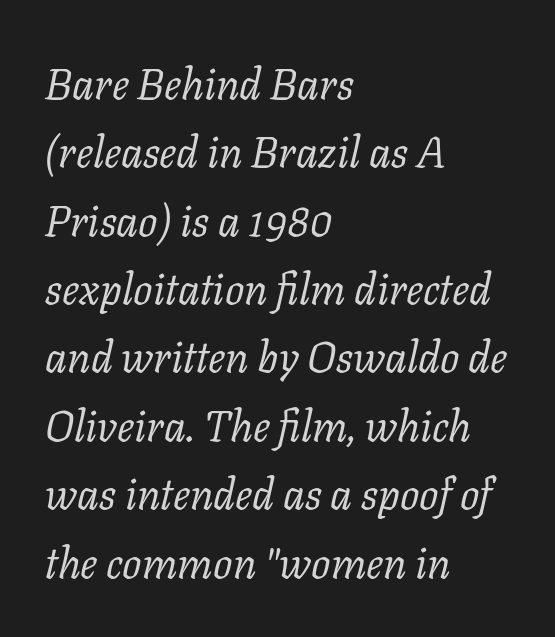
The rendering uses natural spacing where letterforms have individual widths. The text was rendered using a seriffed face with decorative stroke endings. This rendering leaves character spacing at its baseline value. The text carries the slant typical of an italic or oblique font.
